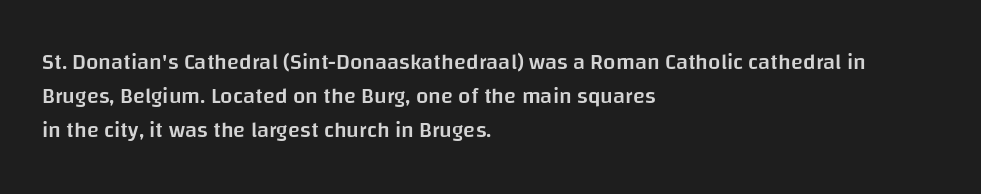
Students, note that the glyphs here touch the page at normal intervals. The line-height multiplier appears to be the usual default. Horizontal alignment here is leftward, the default for most running prose. Descenders are the only things crossing below the line. A bit beefed up — I'd call it semibold rather than bold. You can tell it's not italic because the verticals are truly vertical.
